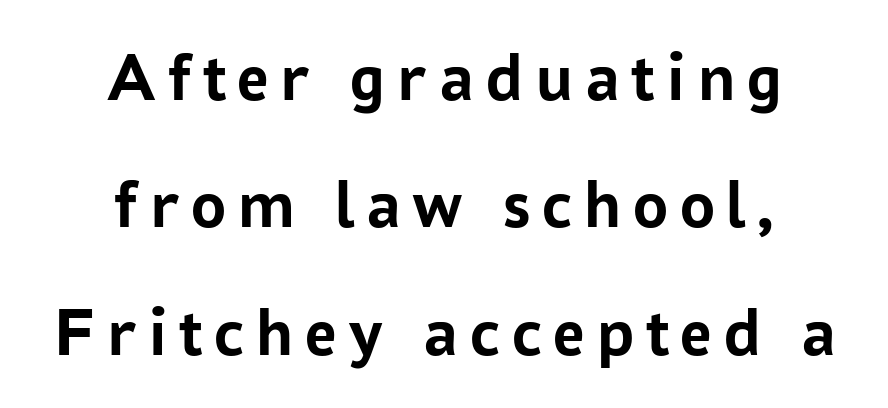
The baseline area is clear. Nope, no serifs anywhere on these letters. If you drew a line through each stem, it would be perfectly vertical. The glyphs have the mass of a bold cut.
